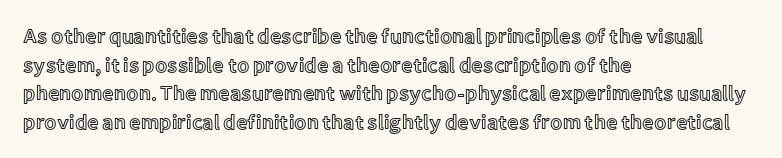
The image shows 20 px text type, upright; set left-aligned, normal line spacing (1.43x), normal letter spacing, not underlined.
